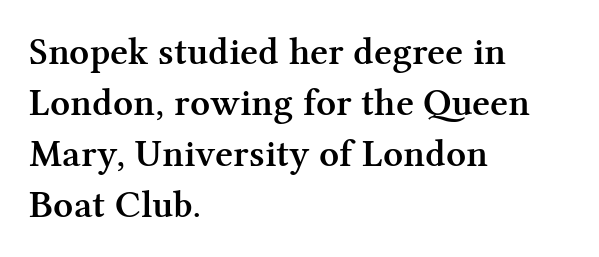
Is this a fixed-width face? No — the glyphs have proportional, varying widths. How are the letters spaced? Ordinarily, with no added tracking. The specimen reads as upright at a glance. The block of text has a typical density, with ordinary space between rows.
